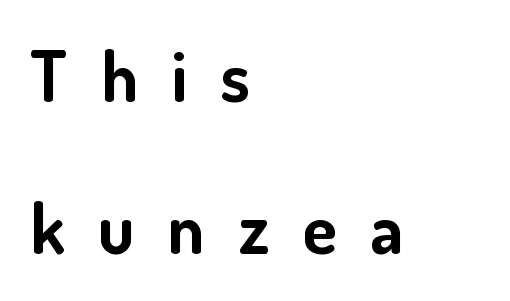
Does extra space separate the letters? Yes, quite a lot of it. The passage shown is typed in a proportional face where columns would drift. Unmarked baselines from the first word to the last. Italic? Not at all — the glyphs are vertical. The face used here is a sans, in the tradition of grotesques and geometrics.
